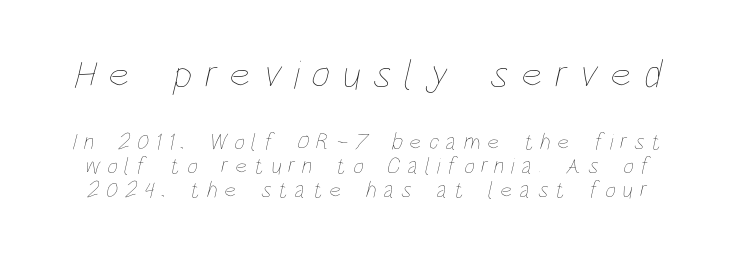
The vertical gap from one line to the next is small. The letters advance in unequal steps, a hallmark of proportional type. Letters rest on an invisible, unmarked baseline. Weight: in the light-to-regular range. The designer gave the opening block more size than the closing block. The line texture is sparse and dotted thanks to wide tracking.
